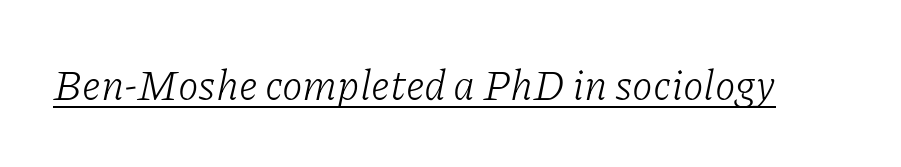
{"serif": "yes", "italic": "yes", "lean": "right", "slant_degrees": 11, "bold": "no", "weight": "light", "width": "normal", "stroke_contrast": "low", "x_height": "medium", "monospaced": "no", "underline": "yes", "letter_spacing": "normal", "letter_spacing_em": 0.0, "glyph_px": 42}
